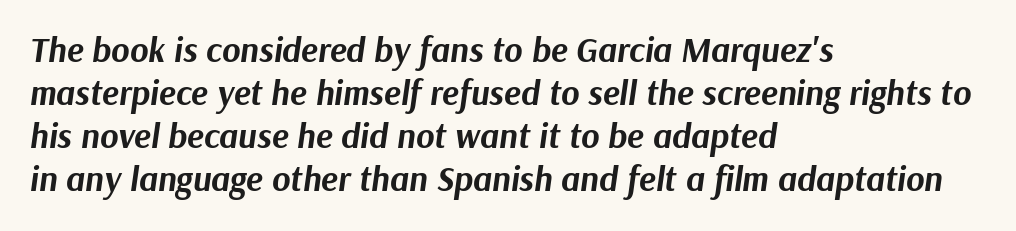
What stands out about the letter spacing? Nothing — it is the standard amount. This sample is left-justified, so line endings fall wherever the words run out. You could not count columns in this text — the font is proportionally spaced. In terms of weight, the rendering is a true, heavy bold. The passage shown leans; its letterforms are oblique. The zone under the glyphs is completely vacant.
